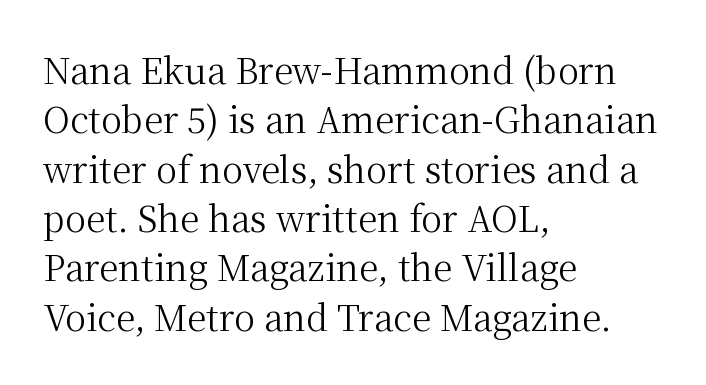
{"serif": "yes", "italic": "no", "bold": "no", "weight": "regular", "width": "normal", "stroke_contrast": "medium", "x_height": "medium", "monospaced": "no", "underline": "no", "align": "left", "line_spacing": "normal", "line_spacing_ratio": 1.41, "letter_spacing": "normal", "letter_spacing_em": 0.0, "glyph_px": 35}
